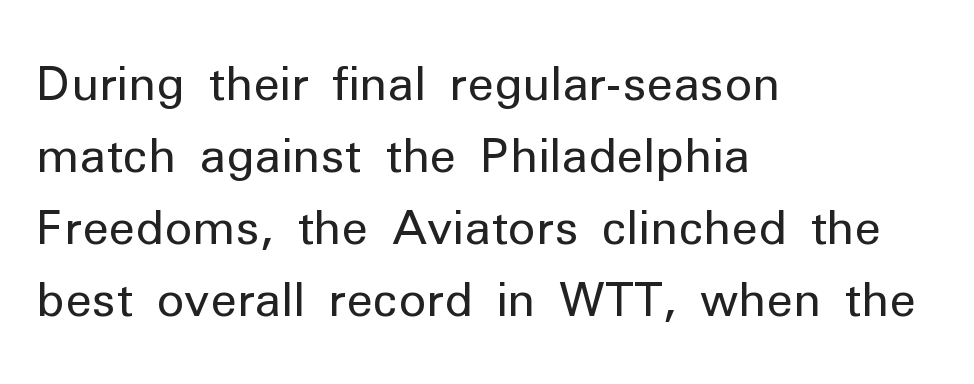
Q: Is the text bold? A: No.
Q: Is the text italic (slanted)? A: No, it is upright.
Q: Is the typeface a serif or a sans-serif typeface? A: Sans-serif.
Q: Is the text underlined? A: No.
Q: How is the paragraph aligned? A: Left-aligned.
Q: Is the spacing between letters normal or unusually wide? A: Normal.
Q: Is the spacing between lines tight, normal or loose? A: Normal.
Q: Width (condensed, normal, or wide)? A: Normal.
Q: Stroke contrast? A: Low.
Q: x-height? A: Medium.
Q: Monospaced? A: No.
